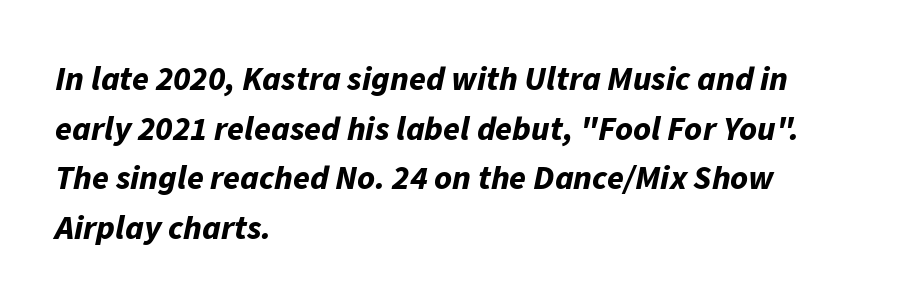
Every character sits at an angle, as italics do. Strong, thick strokes mark this as bold type. A typesetter would call this proportional, since set widths differ per character. Quick note: underline off. How are the letters spaced? Ordinarily, with no added tracking.
